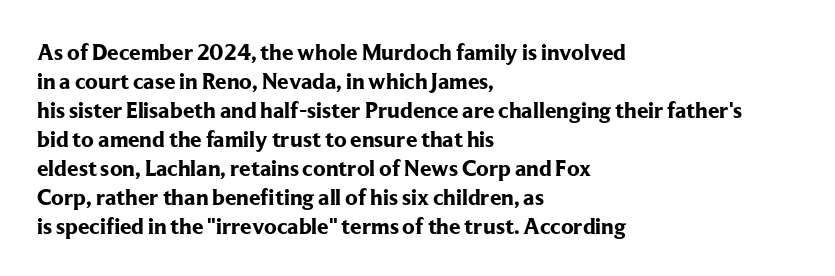
The typography opts for an upright posture over an oblique one. What weight is shown? A full bold with thick strokes. How would I describe the line gaps? Plain and ordinary. Each line starts at the same left margin while the right side varies.
